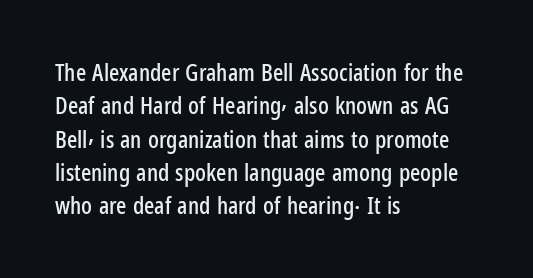
The image shows 24 px text type, upright; set left-aligned, normal line spacing (1.39x), normal letter spacing, not underlined.
